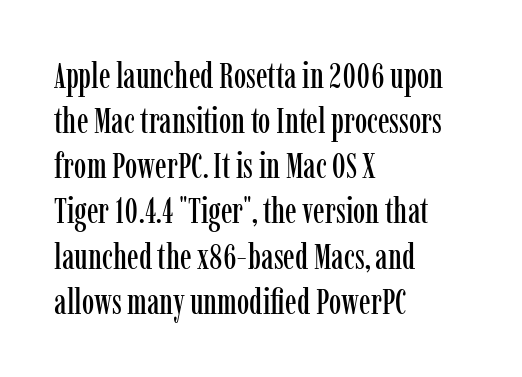
Spacing verdict: proportional, widths tailored to each character. The space between consecutive lines is moderate. Leftover space on each line is placed entirely after the last word. The typeface chosen for these lines features serifs.
